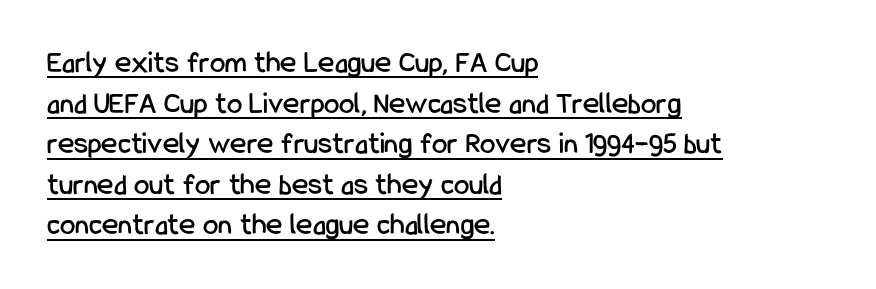
{"serif": "no", "italic": "no", "width": "condensed", "stroke_contrast": "low", "x_height": "medium", "monospaced": "no", "underline": "yes", "align": "left", "line_spacing": "normal", "line_spacing_ratio": 1.31, "letter_spacing": "normal", "letter_spacing_em": 0.0, "glyph_px": 31}
